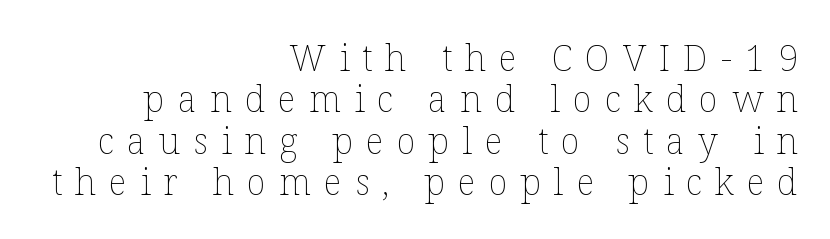
Q: Is the text bold? A: No.
Q: Is the text italic (slanted)? A: No, it is upright.
Q: Is the text underlined? A: No.
Q: How is the paragraph aligned? A: Right-aligned.
Q: Is the spacing between letters normal or unusually wide? A: Unusually wide.
Q: Is the spacing between lines tight, normal or loose? A: Tight.
Q: Width (condensed, normal, or wide)? A: Normal.
Q: Stroke contrast? A: Low.
Q: x-height? A: Medium.
Q: Monospaced? A: No.
